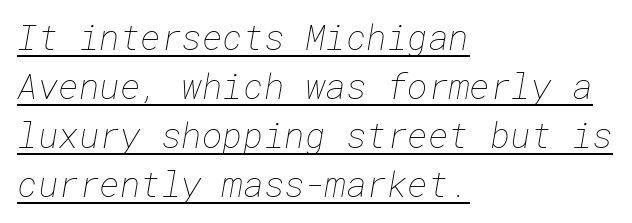
Weight: in the light-to-regular range. In terms of letterspacing, this is plain default setting. Each line of the rendering has a horizontal stroke beneath the glyphs. Casual observation: everything's shoved over to the left. This sample keeps an unexceptional amount of space between lines.
